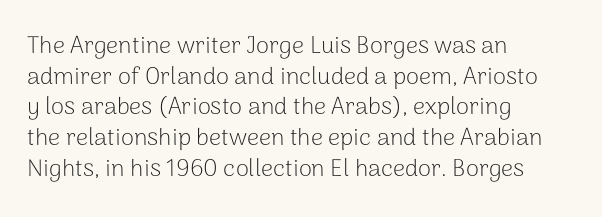
Is the type heavy? It reads as light-to-regular instead. Leftover space on each line is placed entirely after the last word. Characters follow at the spacing the type designer built in. The passage shown stacks its lines at a standard gap.
